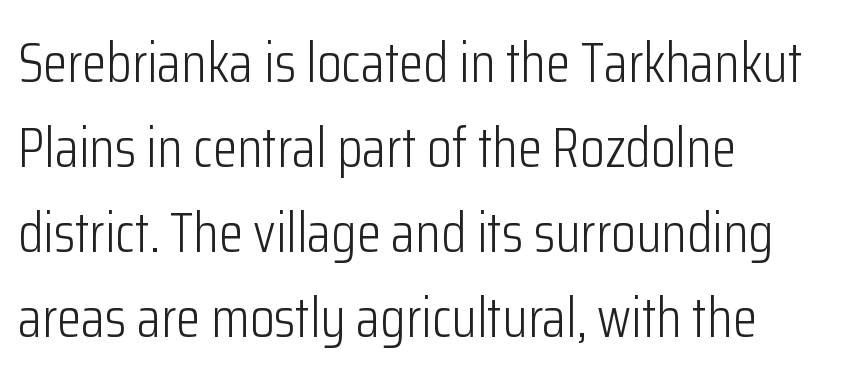
{"serif": "no", "italic": "no", "bold": "no", "weight": "light", "width": "condensed", "stroke_contrast": "low", "x_height": "medium", "monospaced": "no", "underline": "no", "align": "left", "line_spacing": "normal", "line_spacing_ratio": 1.52, "letter_spacing": "normal", "letter_spacing_em": 0.0, "glyph_px": 56}
